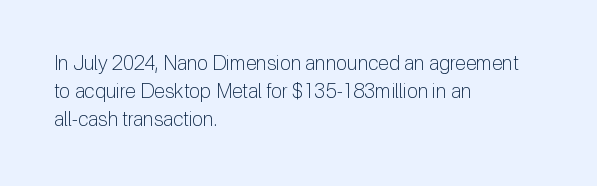
{"italic": "no", "bold": "no", "underline": "no", "align": "left", "line_spacing": "normal", "line_spacing_ratio": 1.41, "letter_spacing": "normal", "letter_spacing_em": 0.0, "glyph_px": 20}
